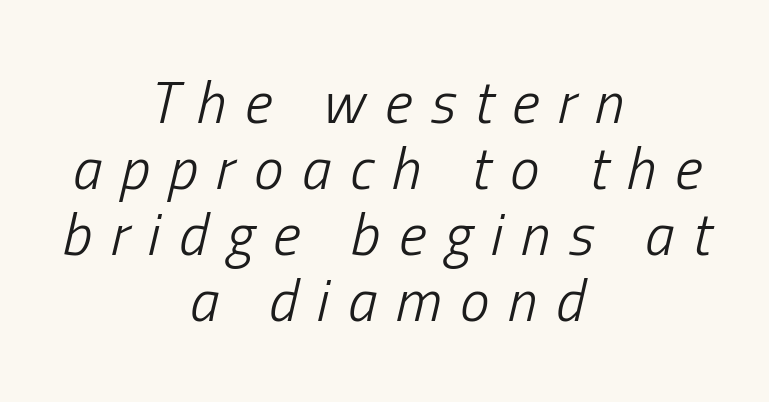
Q: Is the text bold? A: No.
Q: Is the text italic (slanted)? A: Yes, it leans right by about 13 degrees.
Q: Is the text underlined? A: No.
Q: How is the paragraph aligned? A: Centered.
Q: Is the spacing between letters normal or unusually wide? A: Unusually wide.
Q: Is the spacing between lines tight, normal or loose? A: Tight.
Q: Width (condensed, normal, or wide)? A: Condensed.
Q: Stroke contrast? A: Low.
Q: x-height? A: Medium.
Q: Monospaced? A: No.
